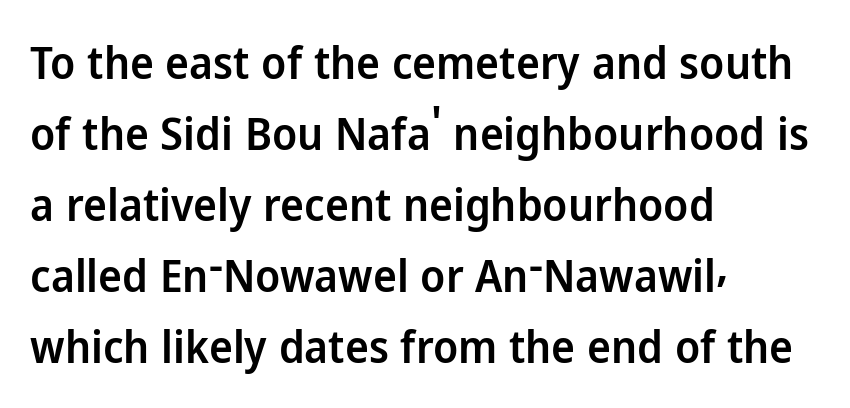
Q: Is the text bold? A: Semi-bold.
Q: Is the text italic (slanted)? A: No, it is upright.
Q: Is the typeface a serif or a sans-serif typeface? A: Sans-serif.
Q: Is the text underlined? A: No.
Q: How is the paragraph aligned? A: Left-aligned.
Q: Is the spacing between letters normal or unusually wide? A: Normal.
Q: Is the spacing between lines tight, normal or loose? A: Normal.
Q: Width (condensed, normal, or wide)? A: Normal.
Q: Stroke contrast? A: Low.
Q: x-height? A: Medium.
Q: Monospaced? A: No.
